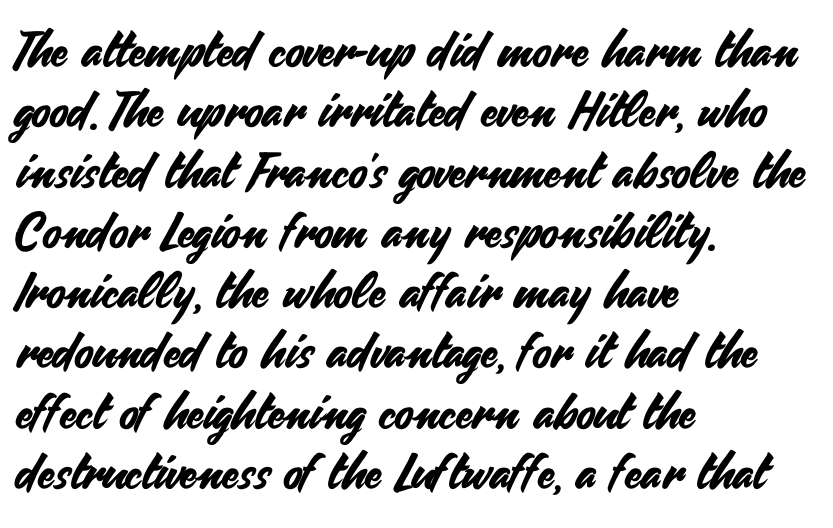
Q: Is the text italic (slanted)? A: Yes.
Q: Is the typeface a serif or a sans-serif typeface? A: Sans-serif.
Q: Is the text underlined? A: No.
Q: How is the paragraph aligned? A: Left-aligned.
Q: Is the spacing between letters normal or unusually wide? A: Normal.
Q: Width (condensed, normal, or wide)? A: Normal.
Q: Stroke contrast? A: Medium.
Q: x-height? A: Small.
Q: Monospaced? A: No.
